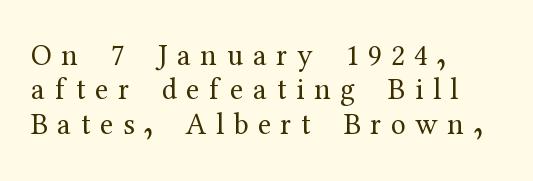
Q: Is the text bold? A: No.
Q: Is the text italic (slanted)? A: No, it is upright.
Q: Is the typeface a serif or a sans-serif typeface? A: Serif.
Q: Is the text underlined? A: No.
Q: How is the paragraph aligned? A: Left-aligned.
Q: Is the spacing between letters normal or unusually wide? A: Unusually wide.
Q: Is the spacing between lines tight, normal or loose? A: Tight.
Q: Width (condensed, normal, or wide)? A: Normal.
Q: Stroke contrast? A: Medium.
Q: x-height? A: Medium.
Q: Monospaced? A: No.
